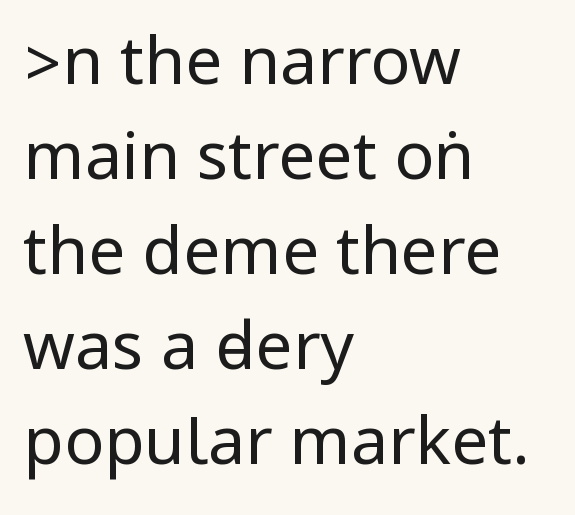
The image shows 66 px regular-weight, condensed sans-serif type, upright; set left-aligned, normal line spacing (1.44x), normal letter spacing, not underlined; low stroke contrast.
